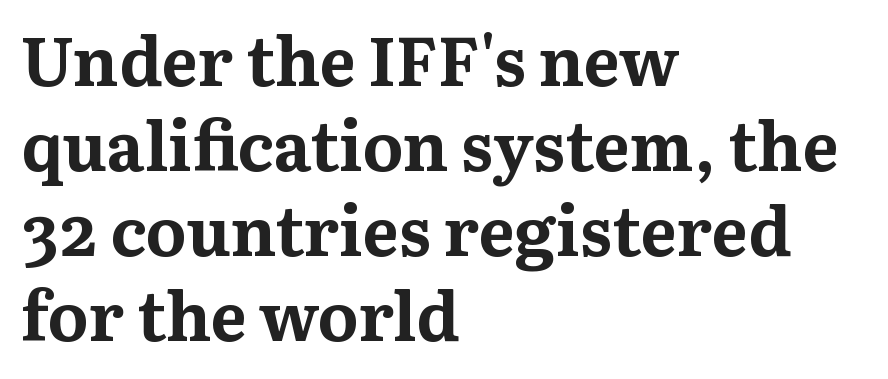
The image shows 68 px bold serif type, upright; set left-aligned, normal line spacing (1.25x), normal letter spacing, not underlined; medium stroke contrast and a medium x-height.
